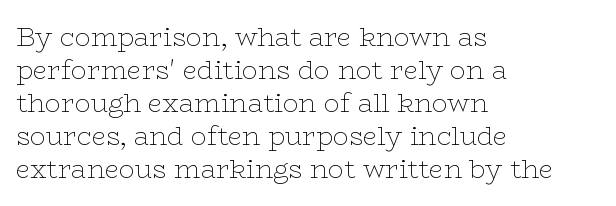
Q: Is the text bold? A: No.
Q: Is the text italic (slanted)? A: No, it is upright.
Q: Is the text underlined? A: No.
Q: How is the paragraph aligned? A: Left-aligned.
Q: Is the spacing between letters normal or unusually wide? A: Normal.
Q: Is the spacing between lines tight, normal or loose? A: Normal.
